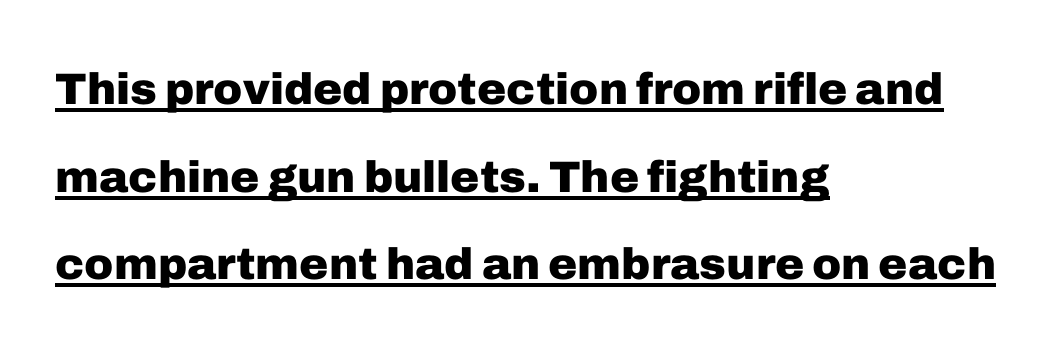
{"serif": "no", "italic": "no", "bold": "yes", "weight": "heavy", "width": "normal", "stroke_contrast": "low", "x_height": "medium", "monospaced": "no", "underline": "yes", "align": "left", "line_spacing": "loose", "line_spacing_ratio": 1.99, "letter_spacing": "normal", "letter_spacing_em": 0.0, "glyph_px": 44}
